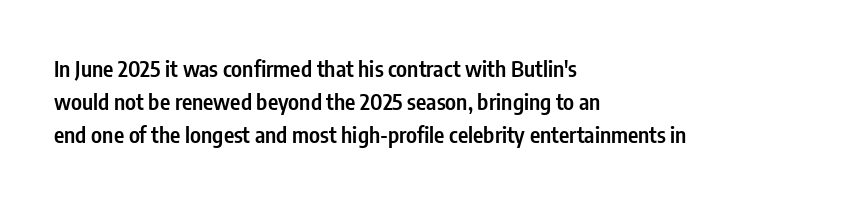
Q: Is the text bold? A: Semi-bold.
Q: Is the text italic (slanted)? A: No, it is upright.
Q: Is the text underlined? A: No.
Q: How is the paragraph aligned? A: Left-aligned.
Q: Is the spacing between letters normal or unusually wide? A: Normal.
Q: Is the spacing between lines tight, normal or loose? A: Normal.
